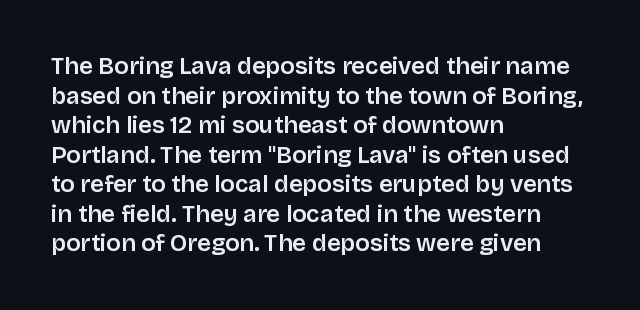
Q: Is the text italic (slanted)? A: No, it is upright.
Q: Is the text underlined? A: No.
Q: How is the paragraph aligned? A: Left-aligned.
Q: Is the spacing between letters normal or unusually wide? A: Normal.
